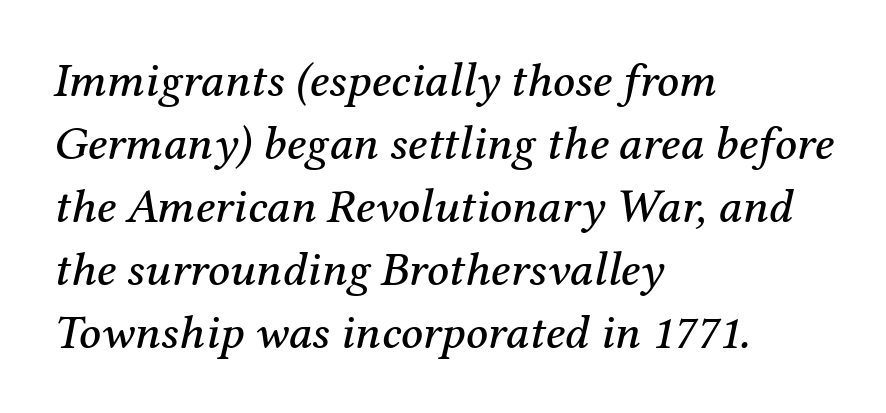
Stroke terminals: seriffed. Left-aligned paragraph, ragged on the right. The rendering applies a slant to the glyphs. How would I describe the line gaps? Plain and ordinary. Spacing between characters is what you'd get straight out of the box. Each letter keeps its own natural width here, so spacing adapts to shape.
